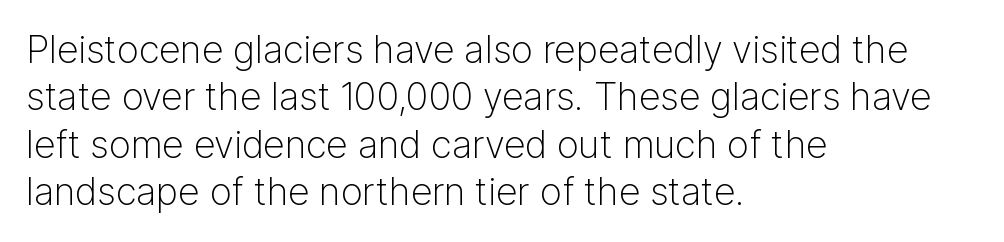
Q: Is the text bold? A: No.
Q: Is the text italic (slanted)? A: No, it is upright.
Q: Is the typeface a serif or a sans-serif typeface? A: Sans-serif.
Q: Is the text underlined? A: No.
Q: How is the paragraph aligned? A: Left-aligned.
Q: Is the spacing between letters normal or unusually wide? A: Normal.
Q: Is the spacing between lines tight, normal or loose? A: Normal.
Q: Width (condensed, normal, or wide)? A: Normal.
Q: Stroke contrast? A: Low.
Q: x-height? A: Medium.
Q: Monospaced? A: No.
